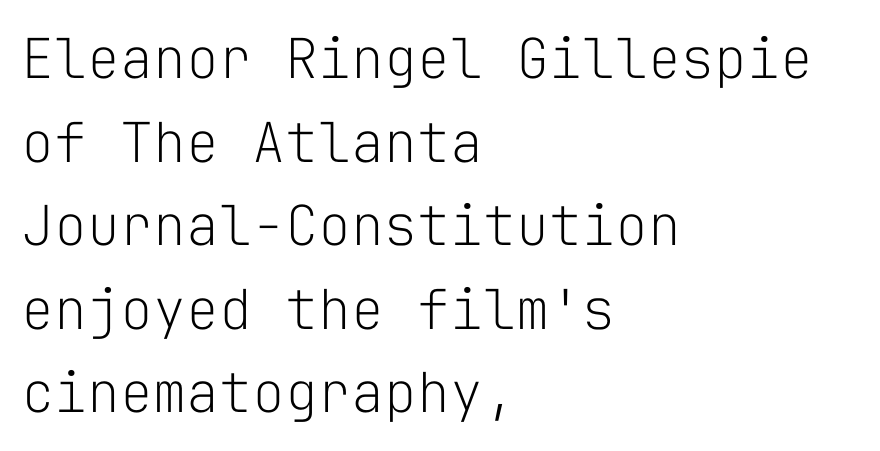
The image shows 55 px light sans-serif type, upright, monospaced; set left-aligned, normal line spacing (1.52x), normal letter spacing, not underlined; low stroke contrast and a medium x-height.
